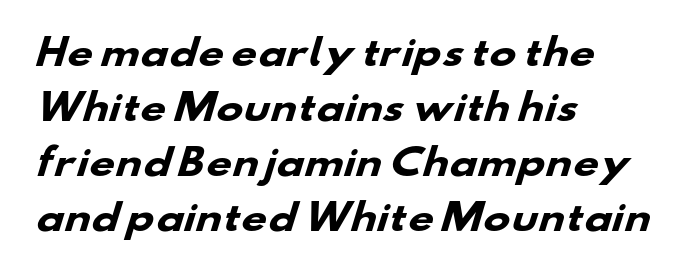
Spacing between characters is what you'd get straight out of the box. Summary of vertical rhythm: regular, with standard interline spacing. Each glyph is drawn with heavy, bold strokes. Typeset ragged right — the left edge is the straight one. A typesetter would call this proportional, since set widths differ per character.
